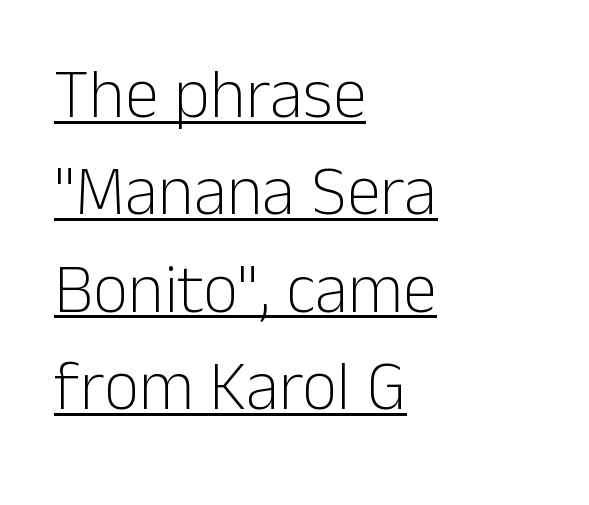
{"serif": "no", "italic": "no", "bold": "no", "weight": "light", "width": "normal", "stroke_contrast": "low", "x_height": "medium", "monospaced": "no", "underline": "yes", "align": "left", "line_spacing": "normal", "line_spacing_ratio": 1.41, "letter_spacing": "normal", "letter_spacing_em": 0.0, "glyph_px": 69}
